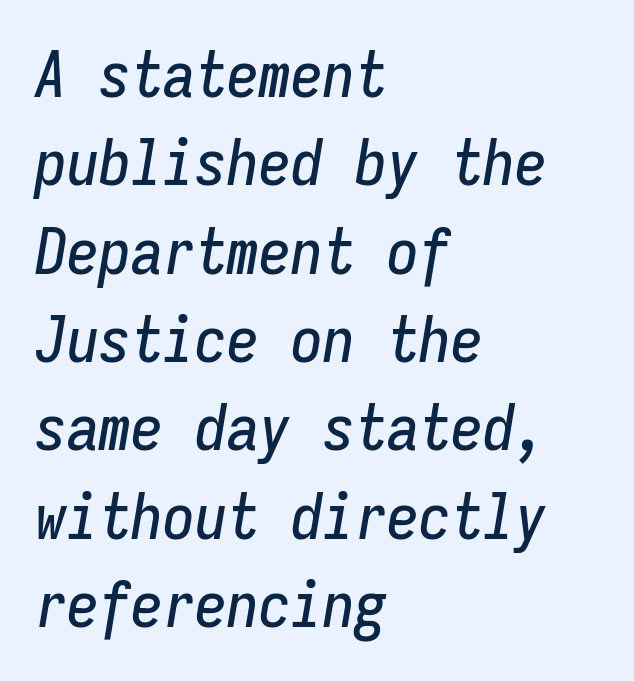
Any mark beneath the type? The region is blank. A typesetter would call this monospace, since all characters share one set width. Honestly, the letter spacing is just normal — you wouldn't notice it. The ragged edge is on the right, which tells us the setting is flush left. Slanted lettering throughout.
